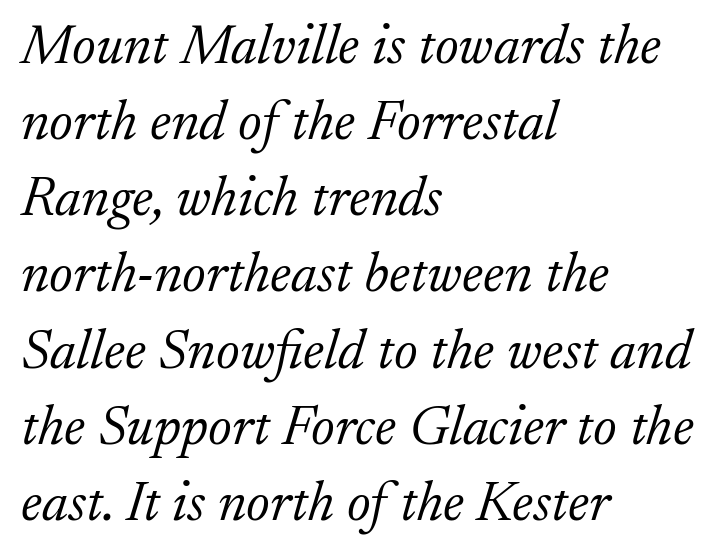
{"serif": "yes", "italic": "yes", "lean": "right", "slant_degrees": 17, "bold": "no", "weight": "light", "width": "normal", "stroke_contrast": "low", "x_height": "small", "monospaced": "no", "underline": "no", "align": "left", "line_spacing": "normal", "line_spacing_ratio": 1.36, "letter_spacing": "normal", "letter_spacing_em": 0.0, "glyph_px": 56}
